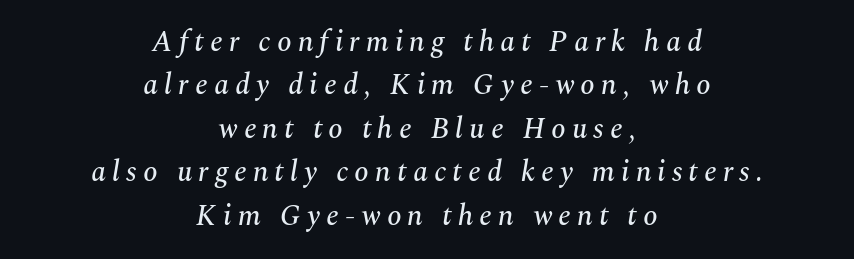
Typeset on center — no edge is straight. The gaps between neighbouring characters are conspicuously large. Type style note: has serifs. The letters advance in unequal steps, a hallmark of proportional type. Italic? Definitely — the glyphs are oblique.
